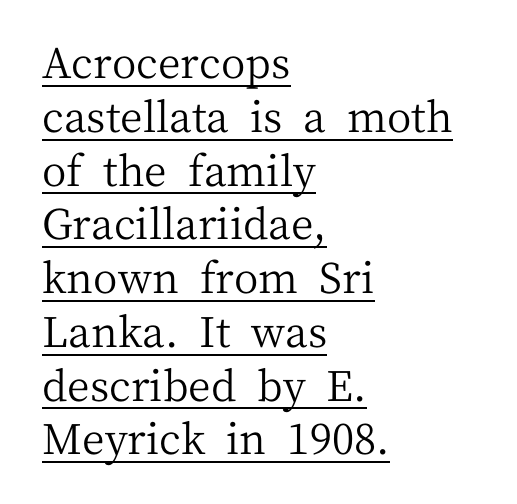
{"serif": "yes", "italic": "no", "bold": "no", "weight": "regular", "width": "normal", "stroke_contrast": "medium", "x_height": "medium", "monospaced": "no", "underline": "yes", "align": "left", "line_spacing": "normal", "line_spacing_ratio": 1.28, "letter_spacing": "normal", "letter_spacing_em": 0.0, "glyph_px": 42}
